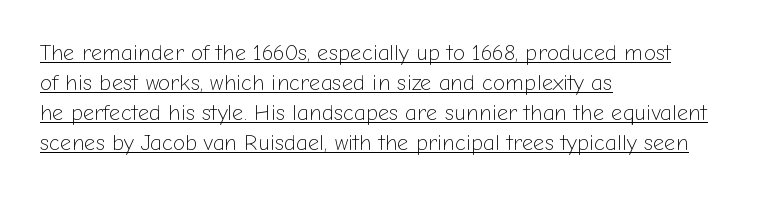
Stroke thickness stays within the range of a standard reading face or lighter. Words appear dense and cohesive because spacing is normal. Every word sits above its own underline. Normally led — the rows are evenly, conventionally spaced. The rendering anchors every line to the left-hand side.
